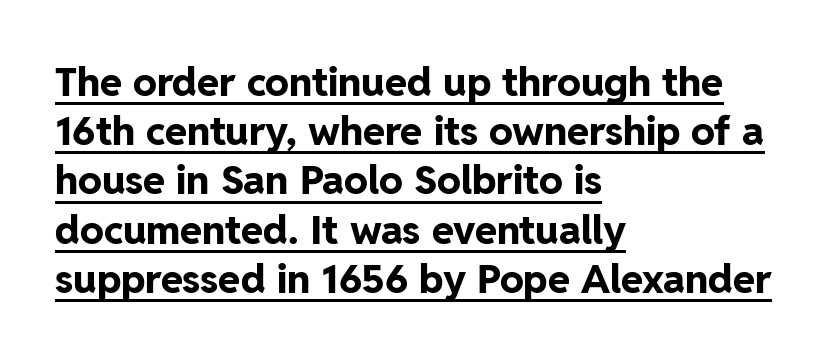
Q: Is the text bold? A: Yes.
Q: Is the text italic (slanted)? A: No, it is upright.
Q: Is the typeface a serif or a sans-serif typeface? A: Sans-serif.
Q: Is the text underlined? A: Yes.
Q: How is the paragraph aligned? A: Left-aligned.
Q: Is the spacing between letters normal or unusually wide? A: Normal.
Q: Width (condensed, normal, or wide)? A: Normal.
Q: Stroke contrast? A: Low.
Q: x-height? A: Medium.
Q: Monospaced? A: No.
